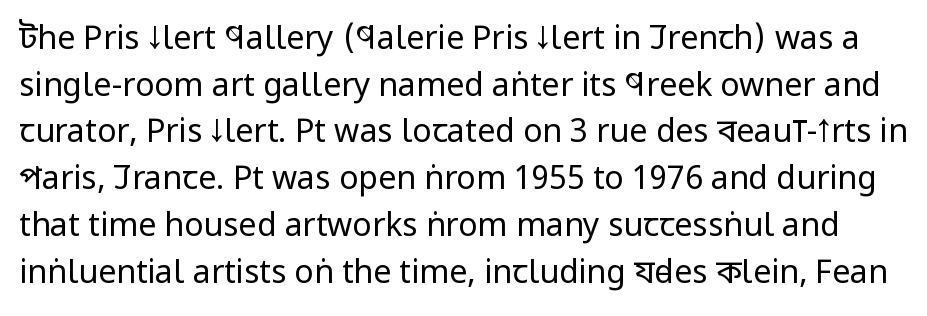
Q: Is the text bold? A: No.
Q: Is the text italic (slanted)? A: No, it is upright.
Q: Is the typeface a serif or a sans-serif typeface? A: Sans-serif.
Q: Is the text underlined? A: No.
Q: Is the spacing between letters normal or unusually wide? A: Normal.
Q: Is the spacing between lines tight, normal or loose? A: Normal.
Q: Width (condensed, normal, or wide)? A: Condensed.
Q: Stroke contrast? A: Low.
Q: x-height? A: Large.
Q: Monospaced? A: No.
